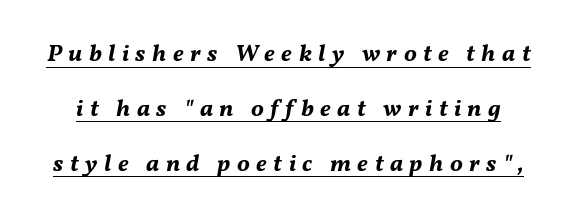
{"italic": "yes", "lean": "right", "slant_degrees": 11, "bold": "yes", "underline": "yes", "line_spacing": "loose", "line_spacing_ratio": 2.29, "letter_spacing": "wide", "letter_spacing_em": 0.27, "glyph_px": 24}
